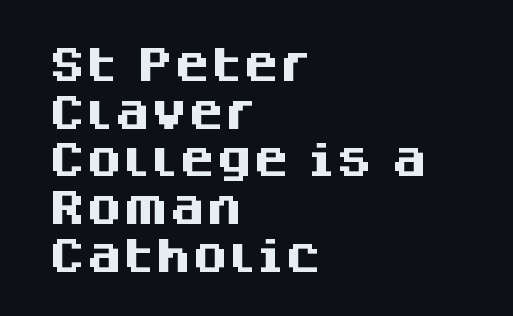
The image shows 37 px heavy sans-serif type, upright; set left-aligned, normal line spacing (1.29x), normal letter spacing, not underlined; medium stroke contrast and a large x-height.
